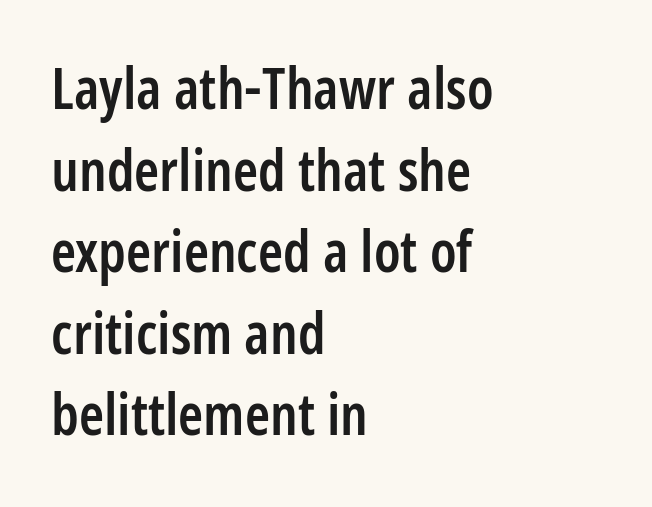
The image shows 57 px semibold, condensed sans-serif type, upright; set left-aligned, normal line spacing (1.43x), normal letter spacing, not underlined; low stroke contrast and a medium x-height.
